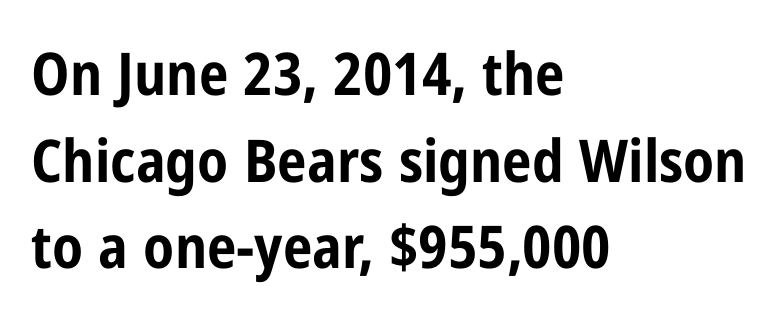
The image shows 59 px bold, condensed sans-serif type, upright; set left-aligned, normal line spacing (1.47x), normal letter spacing, not underlined; low stroke contrast and a medium x-height.
